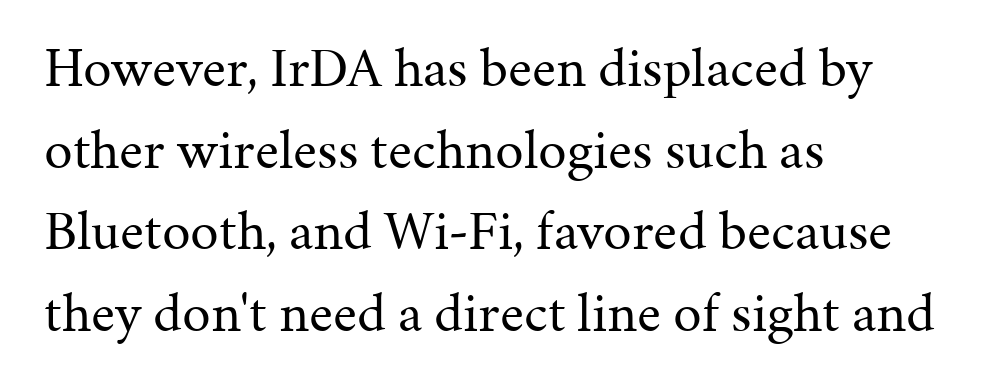
The image shows 57 px regular-weight serif type, upright; set left-aligned, normal line spacing (1.43x), normal letter spacing, not underlined; medium stroke contrast and a medium x-height.
